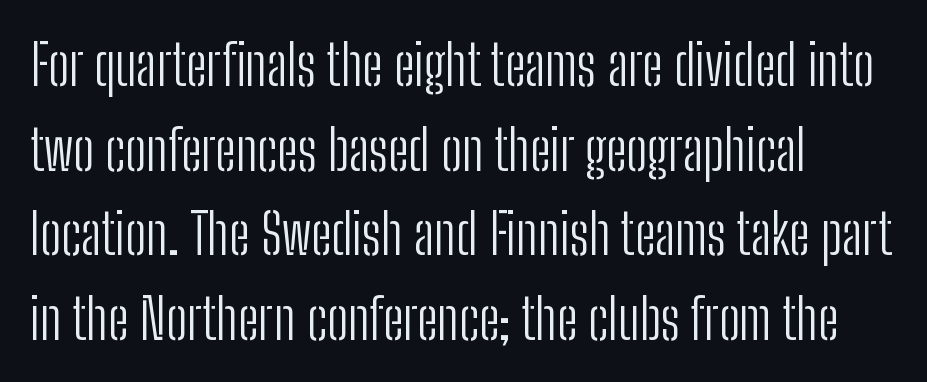
Q: Is the text bold? A: No.
Q: Is the text italic (slanted)? A: No, it is upright.
Q: Is the typeface a serif or a sans-serif typeface? A: Sans-serif.
Q: Is the text underlined? A: No.
Q: How is the paragraph aligned? A: Left-aligned.
Q: Is the spacing between letters normal or unusually wide? A: Normal.
Q: Is the spacing between lines tight, normal or loose? A: Normal.
Q: Width (condensed, normal, or wide)? A: Condensed.
Q: Stroke contrast? A: Low.
Q: x-height? A: Medium.
Q: Monospaced? A: No.
